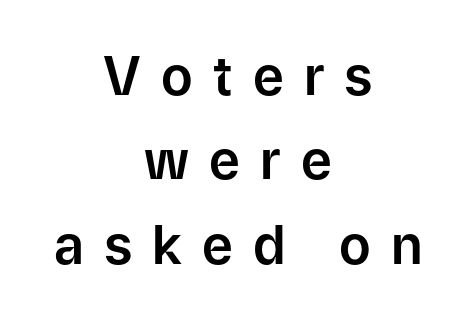
The image shows 53 px sans-serif type, upright; set centered, normal line spacing (1.59x), unusually wide letter spacing (+0.38 em), not underlined; low stroke contrast and a medium x-height.
